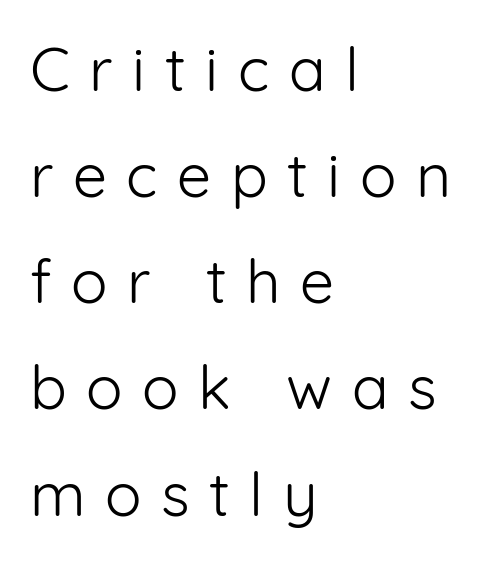
Q: Is the text bold? A: No.
Q: Is the text italic (slanted)? A: No, it is upright.
Q: Is the typeface a serif or a sans-serif typeface? A: Sans-serif.
Q: Is the text underlined? A: No.
Q: How is the paragraph aligned? A: Left-aligned.
Q: Is the spacing between letters normal or unusually wide? A: Unusually wide.
Q: Width (condensed, normal, or wide)? A: Normal.
Q: Stroke contrast? A: Low.
Q: x-height? A: Medium.
Q: Monospaced? A: No.
